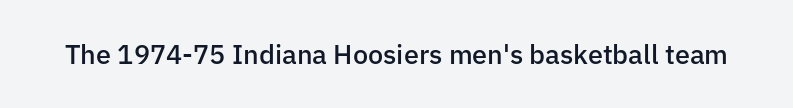
Honestly, the letter spacing is just normal — you wouldn't notice it. Only glyphs here, with clear space below each row. The typography opts for an upright posture over an oblique one. Set as a demibold, roughly 600 on the weight scale.
